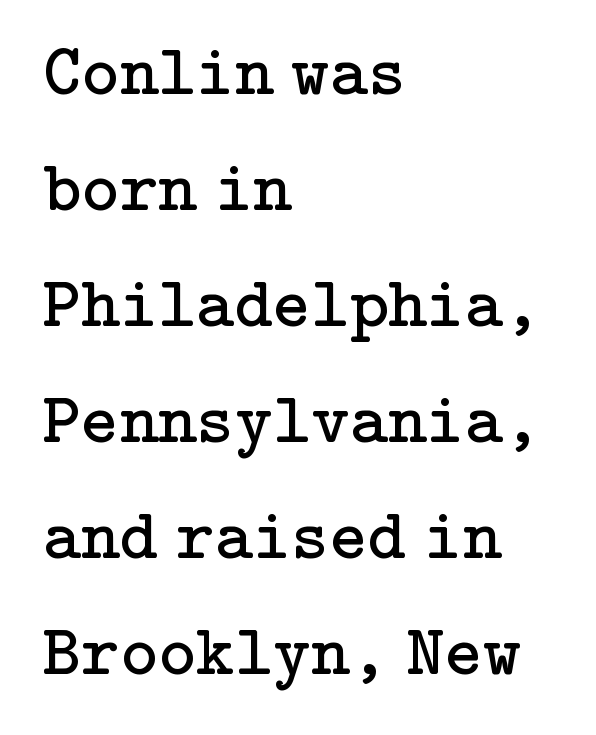
{"serif": "yes", "italic": "no", "bold": "no", "weight": "regular", "width": "normal", "stroke_contrast": "low", "x_height": "medium", "underline": "no", "align": "left", "line_spacing": "normal", "line_spacing_ratio": 1.59, "letter_spacing": "normal", "letter_spacing_em": 0.0, "glyph_px": 73}
